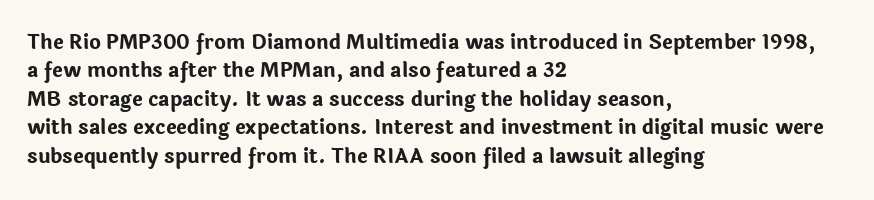
The image shows 20 px bold type, upright; set left-aligned, normal line spacing (1.42x), normal letter spacing, not underlined.
